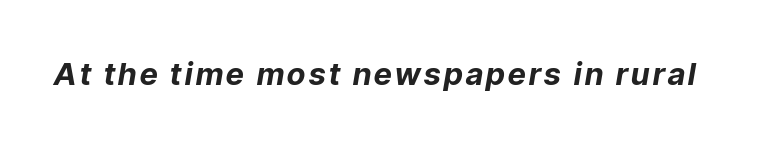
The image shows 31 px bold type, italic (leaning right); set not underlined; low stroke contrast and a medium x-height.
